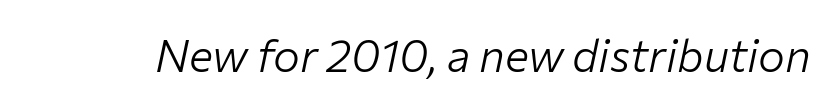
{"italic": "yes", "lean": "right", "slant_degrees": 12, "bold": "no", "weight": "light", "width": "normal", "stroke_contrast": "low", "x_height": "medium", "monospaced": "no", "underline": "no", "letter_spacing": "normal", "letter_spacing_em": 0.0, "glyph_px": 45}
